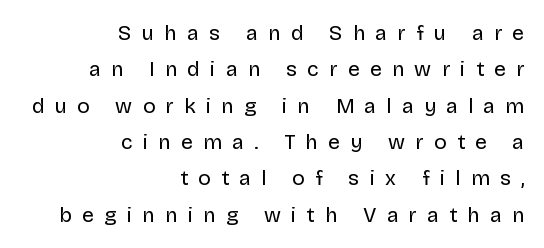
Loose tracking; the words dissolve into strings of separated letters. Compared with a typical body face, this is equally light or lighter still. Line endings align vertically; line beginnings do not. The passage shown is not underscored anywhere. No italicization has been applied; the sample stays upright.
